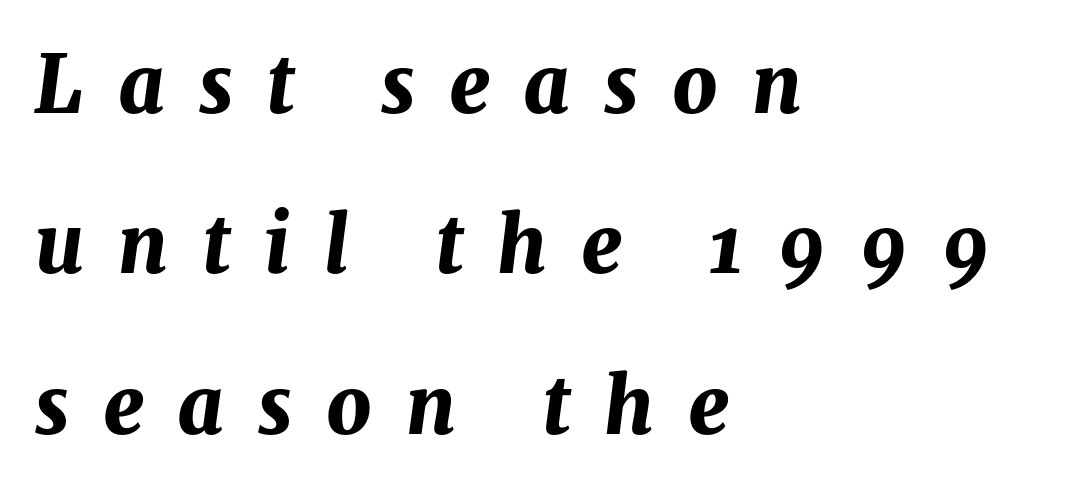
Here the designer chose a conventional face with non-uniform glyph widths. A dark, heavy texture on the line: the type is bold. Emphasis-style slanted type is in use. The strip under each line holds only bare page. Inter-character spacing is expanded well beyond the font's built-in metrics.
